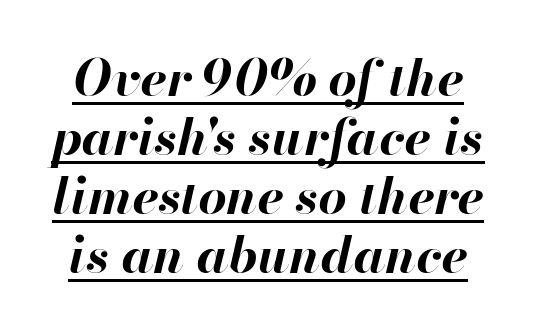
The image shows 50 px bold type, italic (leaning right); set line spacing 1.18x, normal letter spacing, underlined; high stroke contrast and a small x-height.
